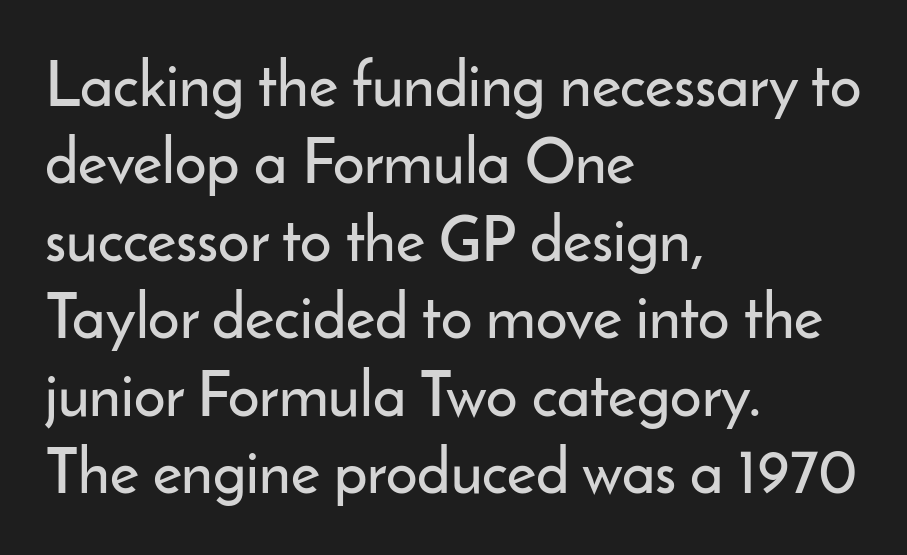
{"serif": "no", "italic": "no", "width": "normal", "stroke_contrast": "low", "x_height": "small", "monospaced": "no", "underline": "no", "align": "left", "line_spacing": "normal", "line_spacing_ratio": 1.25, "letter_spacing": "normal", "letter_spacing_em": 0.0, "glyph_px": 62}
